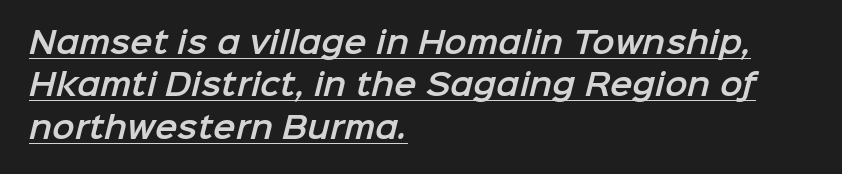
{"serif": "no", "width": "normal", "stroke_contrast": "low", "x_height": "medium", "monospaced": "no", "underline": "yes", "align": "left", "line_spacing": "normal", "line_spacing_ratio": 1.41, "letter_spacing": "normal", "letter_spacing_em": 0.0, "glyph_px": 30}
